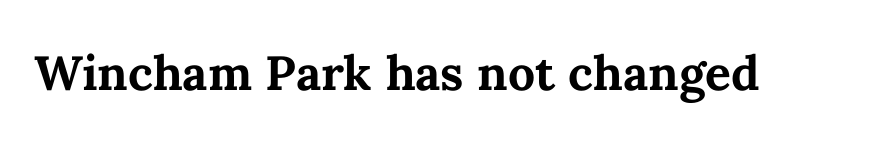
Observe the ordinary spacing: letters are neighbours, not strangers. Think of a printed novel: that variable character pitch is what you see here. Typesetter's note: full bold, strokes at maximum text heaviness. The words here are not underlined. These lines were composed using upright roman letters.
